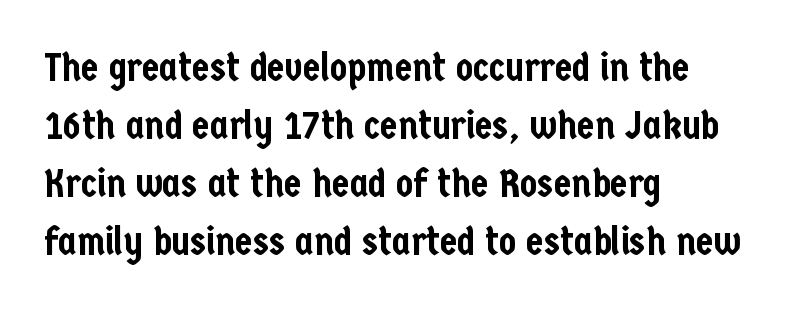
This sample keeps an unexceptional amount of space between lines. A typesetter would call this proportional, since set widths differ per character. Casual observation: everything's shoved over to the left. Serifs: no, the terminals of the letterforms are clean. No extra tracking has been applied to these lines.
